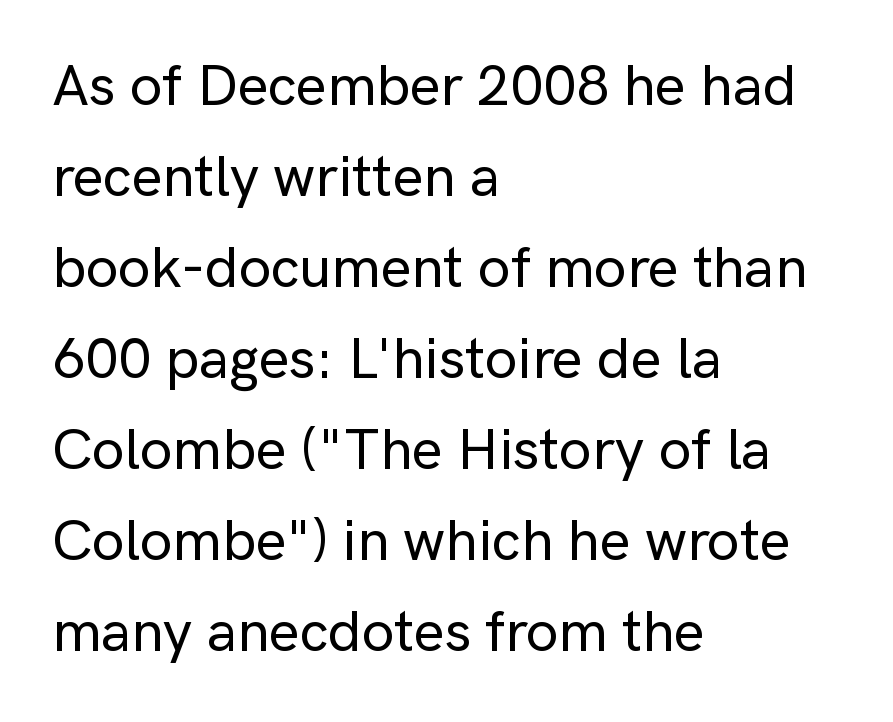
{"serif": "no", "italic": "no", "width": "normal", "stroke_contrast": "low", "x_height": "medium", "monospaced": "no", "underline": "no", "align": "left", "line_spacing": "normal", "line_spacing_ratio": 1.57, "letter_spacing": "normal", "letter_spacing_em": 0.0, "glyph_px": 58}
